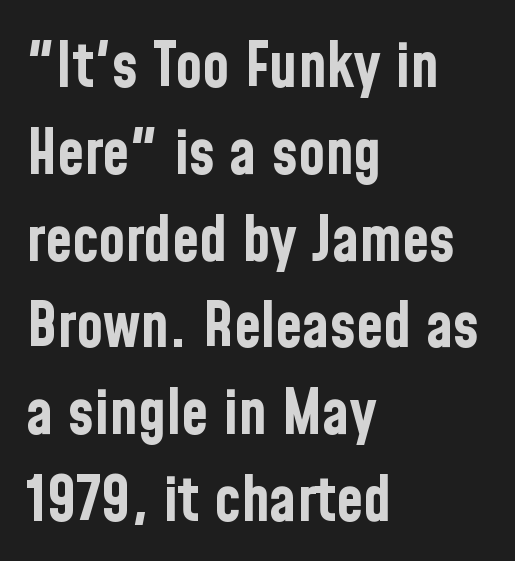
Does extra space separate the letters? No, they use regular spacing. Is this a fixed-width face? No — the glyphs have proportional, varying widths. Alignment: flush left. Chunky letters — that's bold for sure. The specimen reads as upright at a glance. Compared with typical paragraphs, the rows here are spaced about the same.
